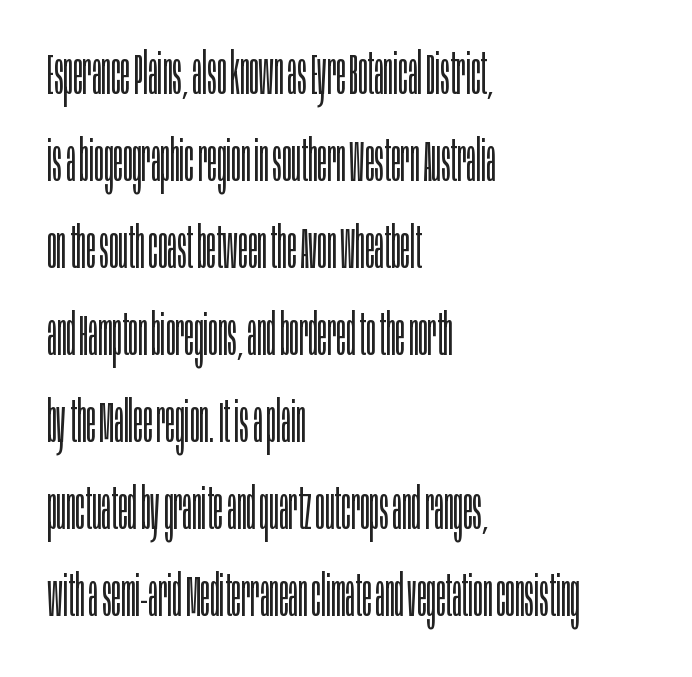
Q: Is the text bold? A: No.
Q: Is the text italic (slanted)? A: No, it is upright.
Q: Is the typeface a serif or a sans-serif typeface? A: Sans-serif.
Q: Is the text underlined? A: No.
Q: How is the paragraph aligned? A: Left-aligned.
Q: Is the spacing between letters normal or unusually wide? A: Normal.
Q: Is the spacing between lines tight, normal or loose? A: Normal.
Q: Width (condensed, normal, or wide)? A: Condensed.
Q: Stroke contrast? A: Low.
Q: x-height? A: Large.
Q: Monospaced? A: No.
